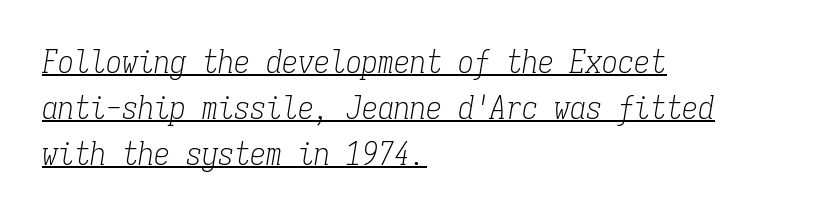
The image shows 32 px light, condensed serif type, italic (leaning right), monospaced; set left-aligned, normal line spacing (1.43x), normal letter spacing, underlined; low stroke contrast and a medium x-height.
